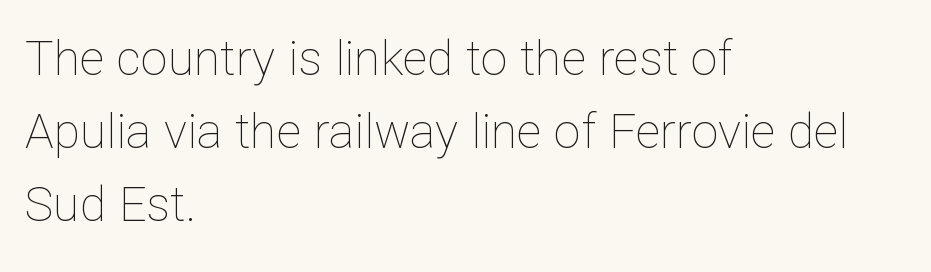
What's the leading like? Ordinary, nothing unusual. Letters have the restrained weight of plain body copy at most. The passage shown has conventional tracking throughout. The axis of the letterforms is exactly vertical. Words float on clear page, feet unadorned. These lines are rendered in a variable-pitch font.
